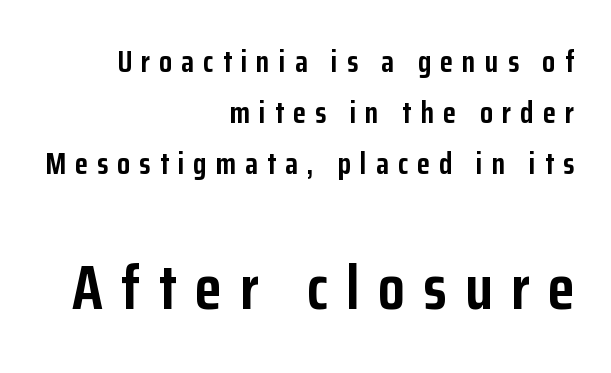
Ordinary non-slanted type is in use. The rendering uses a moderate line-height, typical for paragraphs. The gaps between neighbouring characters are conspicuously large. Letterform terminals end flat and unadorned throughout the passage. The rendering uses a bold face; every stroke is thick and dark.
